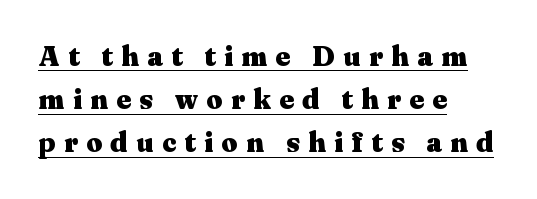
Serifs: yes, visible at the terminals of the letterforms. Summary of weight: heavy, a full bold. The face used here is rendered with a markedly widened letterfit. Students, observe the line beneath the letters — that is underlining. The font's upright variant was chosen for this text.
